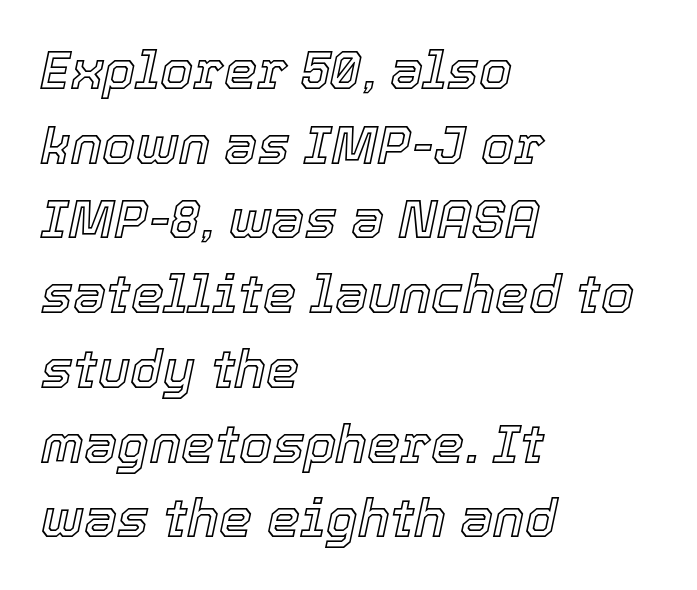
{"italic": "yes", "lean": "right", "slant_degrees": 12, "width": "normal", "x_height": "medium", "monospaced": "no", "underline": "no", "align": "left", "line_spacing": "normal", "line_spacing_ratio": 1.41, "letter_spacing": "normal", "letter_spacing_em": 0.0, "glyph_px": 53}
